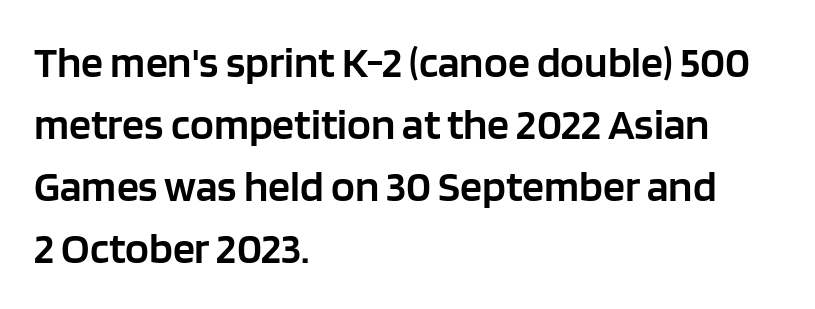
Q: Is the text bold? A: Semi-bold.
Q: Is the text italic (slanted)? A: No, it is upright.
Q: Is the typeface a serif or a sans-serif typeface? A: Sans-serif.
Q: Is the text underlined? A: No.
Q: How is the paragraph aligned? A: Left-aligned.
Q: Is the spacing between letters normal or unusually wide? A: Normal.
Q: Is the spacing between lines tight, normal or loose? A: Normal.
Q: Width (condensed, normal, or wide)? A: Normal.
Q: Stroke contrast? A: Low.
Q: x-height? A: Large.
Q: Monospaced? A: No.
